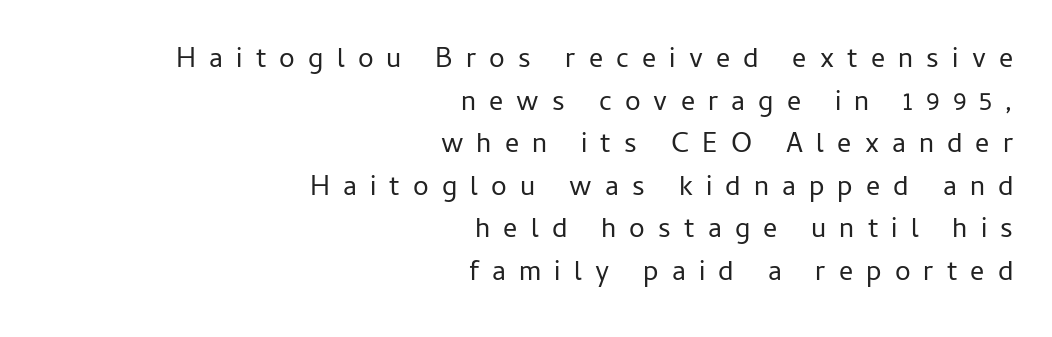
Q: Is the text bold? A: No.
Q: Is the text italic (slanted)? A: No, it is upright.
Q: Is the typeface a serif or a sans-serif typeface? A: Sans-serif.
Q: Is the text underlined? A: No.
Q: How is the paragraph aligned? A: Right-aligned.
Q: Is the spacing between letters normal or unusually wide? A: Unusually wide.
Q: Is the spacing between lines tight, normal or loose? A: Normal.
Q: Width (condensed, normal, or wide)? A: Normal.
Q: Stroke contrast? A: Low.
Q: x-height? A: Medium.
Q: Monospaced? A: No.
